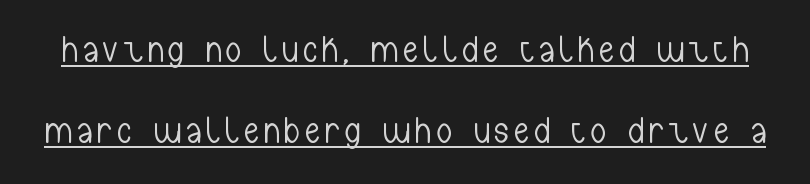
{"serif": "no", "italic": "no", "bold": "no", "weight": "light", "width": "condensed", "stroke_contrast": "low", "x_height": "medium", "monospaced": "no", "underline": "yes", "line_spacing": "loose", "line_spacing_ratio": 2.18, "glyph_px": 37}
